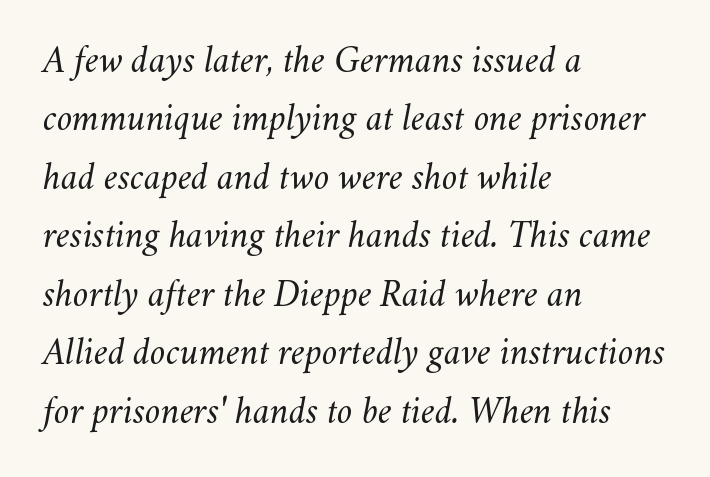
Q: Is the text bold? A: No.
Q: Is the text italic (slanted)? A: Yes, it leans right by about 11 degrees.
Q: Is the text underlined? A: No.
Q: How is the paragraph aligned? A: Left-aligned.
Q: Is the spacing between letters normal or unusually wide? A: Normal.
Q: Is the spacing between lines tight, normal or loose? A: Normal.
Q: Width (condensed, normal, or wide)? A: Normal.
Q: Stroke contrast? A: Medium.
Q: x-height? A: Small.
Q: Monospaced? A: No.
